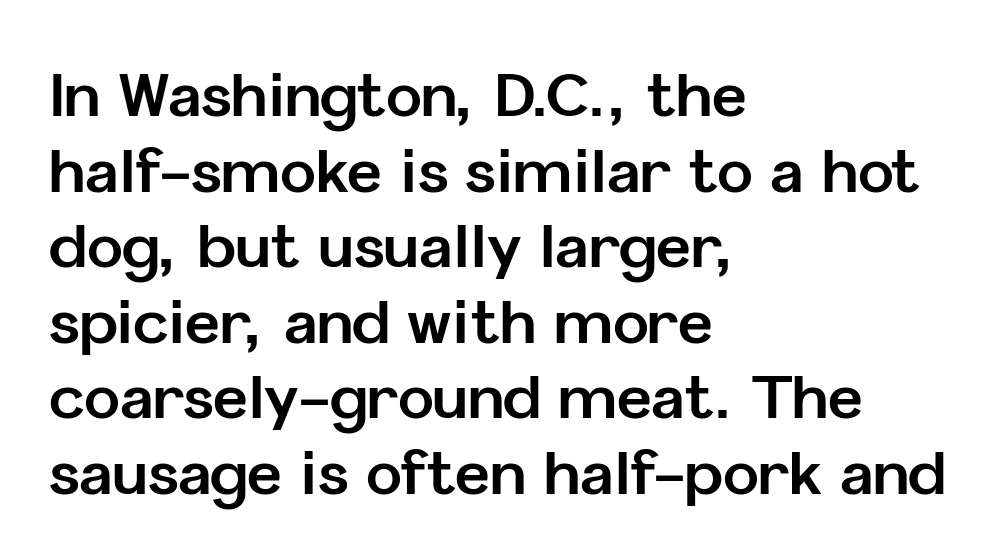
{"serif": "no", "italic": "no", "bold": "yes", "weight": "bold", "width": "normal", "stroke_contrast": "low", "x_height": "medium", "monospaced": "no", "underline": "no", "align": "left", "line_spacing": "normal", "line_spacing_ratio": 1.26, "letter_spacing": "normal", "letter_spacing_em": 0.0, "glyph_px": 60}
